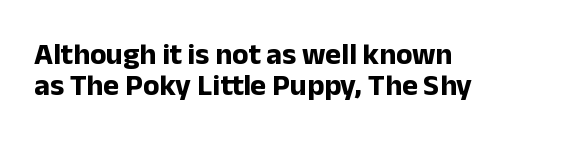
Q: Is the text bold? A: Yes.
Q: Is the text italic (slanted)? A: No, it is upright.
Q: Is the typeface a serif or a sans-serif typeface? A: Sans-serif.
Q: Is the text underlined? A: No.
Q: How is the paragraph aligned? A: Left-aligned.
Q: Is the spacing between letters normal or unusually wide? A: Normal.
Q: Is the spacing between lines tight, normal or loose? A: Tight.
Q: Width (condensed, normal, or wide)? A: Normal.
Q: Stroke contrast? A: Low.
Q: x-height? A: Medium.
Q: Monospaced? A: No.
